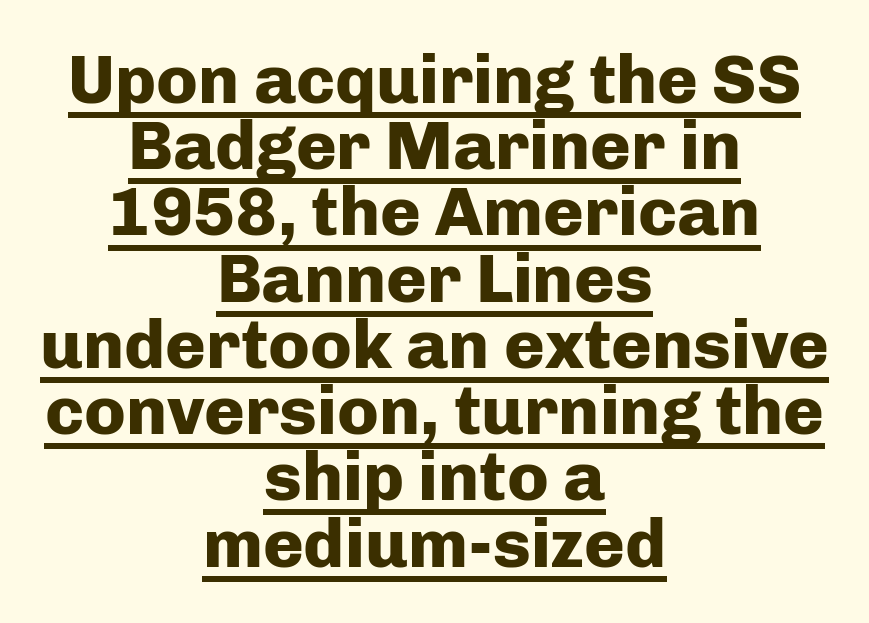
Q: Is the text bold? A: Yes.
Q: Is the text italic (slanted)? A: No, it is upright.
Q: Is the typeface a serif or a sans-serif typeface? A: Sans-serif.
Q: Is the text underlined? A: Yes.
Q: How is the paragraph aligned? A: Centered.
Q: Is the spacing between letters normal or unusually wide? A: Normal.
Q: Is the spacing between lines tight, normal or loose? A: Tight.
Q: Width (condensed, normal, or wide)? A: Normal.
Q: Stroke contrast? A: Low.
Q: x-height? A: Medium.
Q: Monospaced? A: No.
